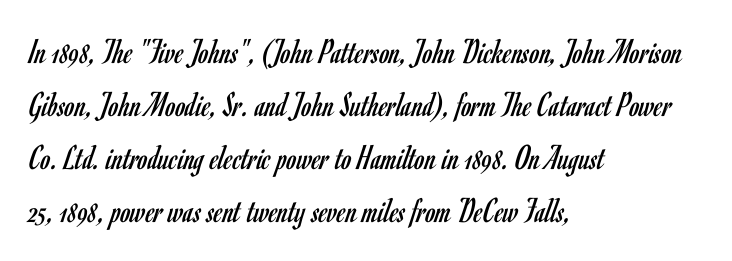
The image shows 36 px regular-weight, condensed sans-serif type; set left-aligned, normal line spacing (1.47x), normal letter spacing, not underlined; low stroke contrast and a small x-height.
